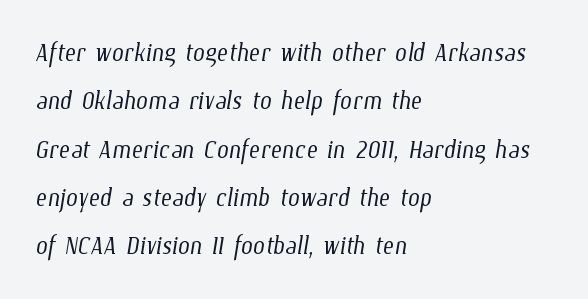
The image shows 34 px light, condensed type; set left-aligned, normal line spacing (1.42x), normal letter spacing, not underlined; low stroke contrast and a medium x-height.
